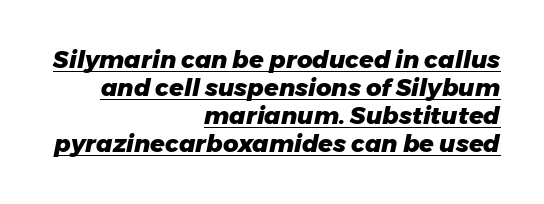
{"italic": "yes", "lean": "right", "slant_degrees": 11, "bold": "yes", "underline": "yes", "align": "right", "line_spacing_ratio": 1.17, "letter_spacing": "normal", "letter_spacing_em": 0.0, "glyph_px": 24}
